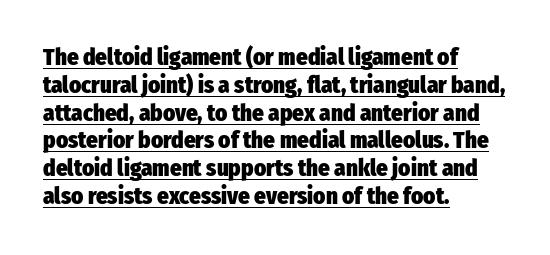
The image shows 23 px bold type, upright; set left-aligned, line spacing 1.21x, normal letter spacing, underlined.
